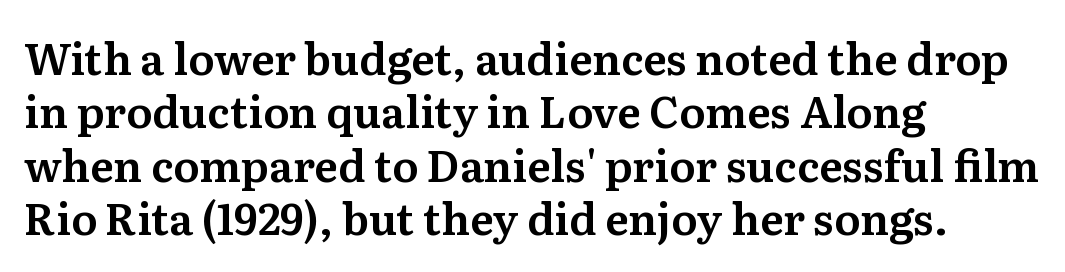
{"serif": "yes", "italic": "no", "width": "normal", "stroke_contrast": "medium", "x_height": "medium", "monospaced": "no", "underline": "no", "align": "left", "line_spacing_ratio": 1.24, "letter_spacing": "normal", "letter_spacing_em": 0.0, "glyph_px": 43}
